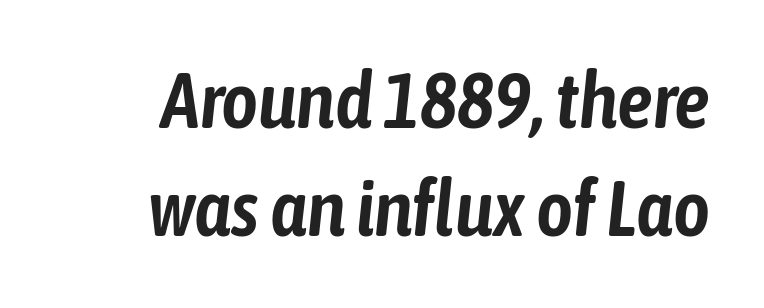
{"italic": "yes", "lean": "right", "slant_degrees": 6, "width": "condensed", "stroke_contrast": "low", "x_height": "medium", "monospaced": "no", "underline": "no", "line_spacing": "normal", "line_spacing_ratio": 1.37, "letter_spacing": "normal", "letter_spacing_em": 0.0, "glyph_px": 79}
